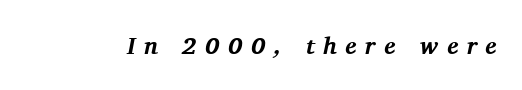
{"italic": "yes", "lean": "right", "slant_degrees": 11, "bold": "yes", "underline": "no", "letter_spacing": "wide", "letter_spacing_em": 0.36, "glyph_px": 24}
